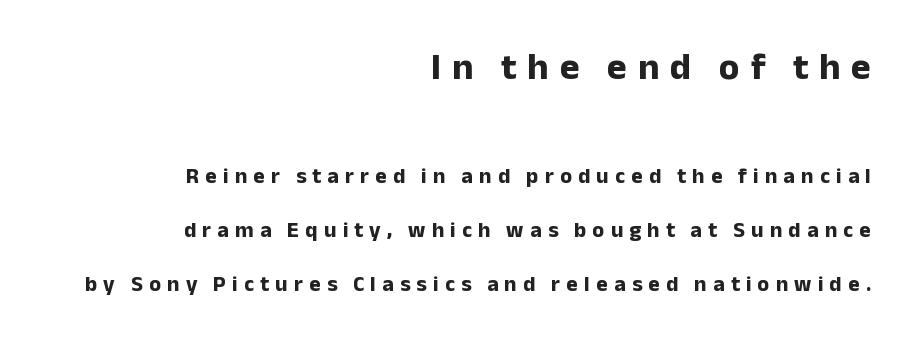
{"serif": "no", "italic": "no", "bold": "yes", "weight": "bold", "width": "normal", "stroke_contrast": "low", "x_height": "medium", "monospaced": "no", "underline": "no", "align": "right", "line_spacing": "loose", "line_spacing_ratio": 2.46, "letter_spacing": "wide", "letter_spacing_em": 0.28, "larger_block": "first", "size_ratio": 1.73, "glyph_px": 38}
